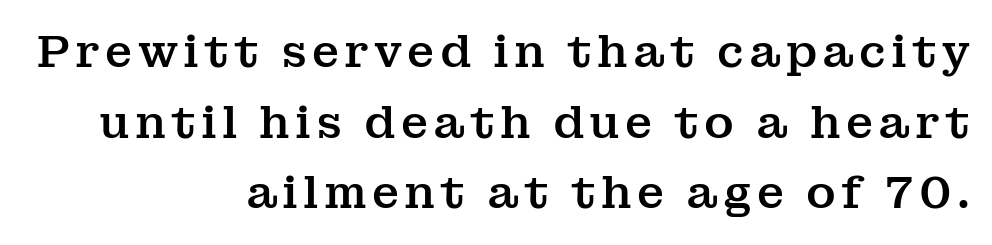
Characters remain perfectly vertical along every line. Bare-footed words on every line. The ragged edge is on the left, which tells us the setting is flush right. Evenly set lines give the paragraph a standard silhouette. The passage shown is typed in a proportional face where columns would drift.
